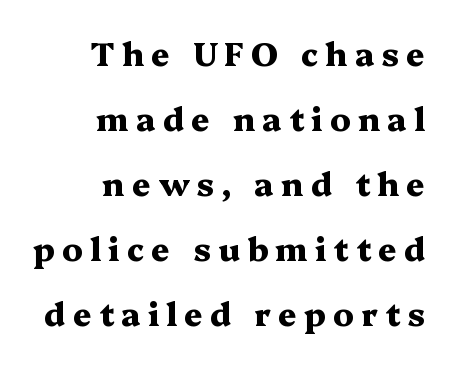
The image shows 32 px heavy, wide serif type, upright; set right-aligned, loose line spacing (2.03x), unusually wide letter spacing (+0.23 em), not underlined; medium stroke contrast and a medium x-height.
